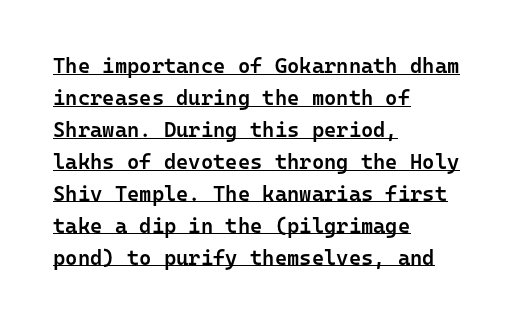
The image shows 21 px text type, upright; set left-aligned, normal line spacing (1.52x), normal letter spacing, underlined.
